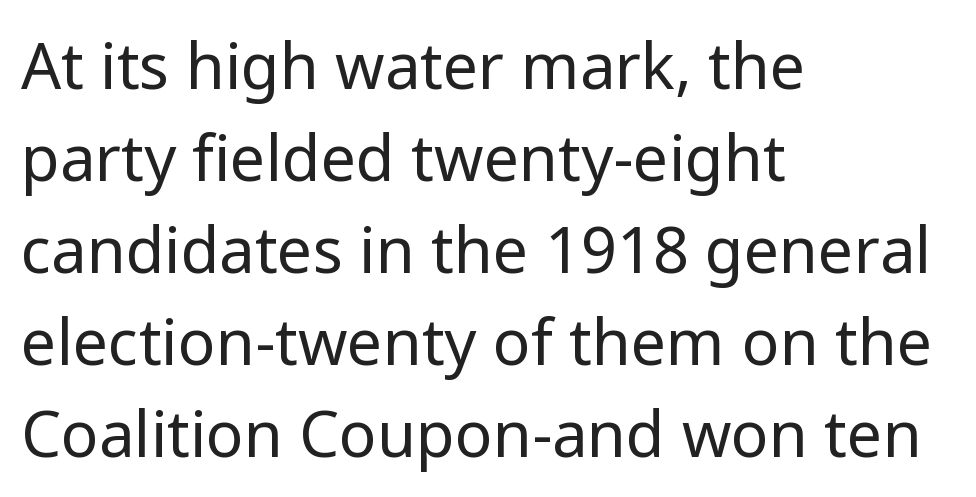
{"serif": "no", "italic": "no", "bold": "no", "weight": "regular", "width": "normal", "stroke_contrast": "low", "x_height": "medium", "monospaced": "no", "underline": "no", "align": "left", "line_spacing": "normal", "line_spacing_ratio": 1.46, "letter_spacing": "normal", "letter_spacing_em": 0.0, "glyph_px": 63}
